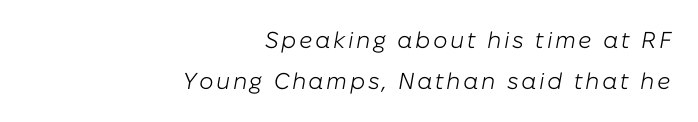
{"italic": "yes", "lean": "right", "slant_degrees": 10, "bold": "no", "underline": "no", "align": "right", "line_spacing_ratio": 1.8, "glyph_px": 23}
